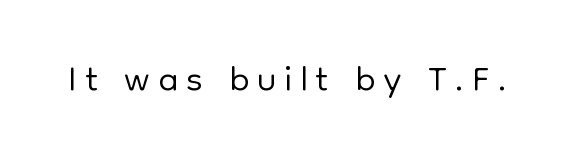
Is there any slant? The stems are plumb. No letter is thick-stroked: the sample isn't bold. A typesetter would label this face a sans. A clean baseline with only descenders dipping below it. Is this a fixed-width face? No — the glyphs have proportional, varying widths.
